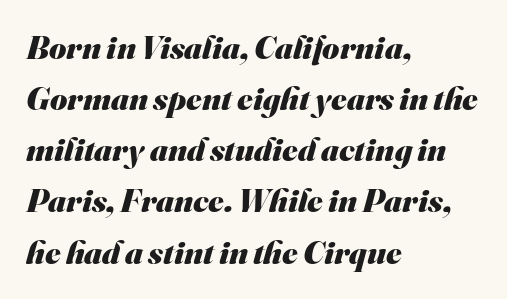
The image shows 33 px heavy sans-serif type; set left-aligned, normal line spacing (1.55x), normal letter spacing, not underlined; medium stroke contrast and a small x-height.
